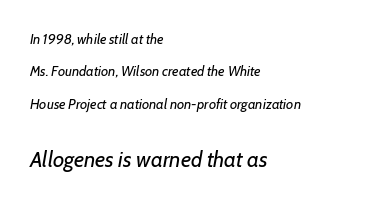
Q: Is the text bold? A: No.
Q: Is the text italic (slanted)? A: Yes, it leans right by about 7 degrees.
Q: Is the text underlined? A: No.
Q: How is the paragraph aligned? A: Left-aligned.
Q: Is the spacing between letters normal or unusually wide? A: Normal.
Q: Is the spacing between lines tight, normal or loose? A: Loose.
Q: Which block of text is set in a larger size, the first (top) or the second (bottom)? A: The second (bottom) one.
